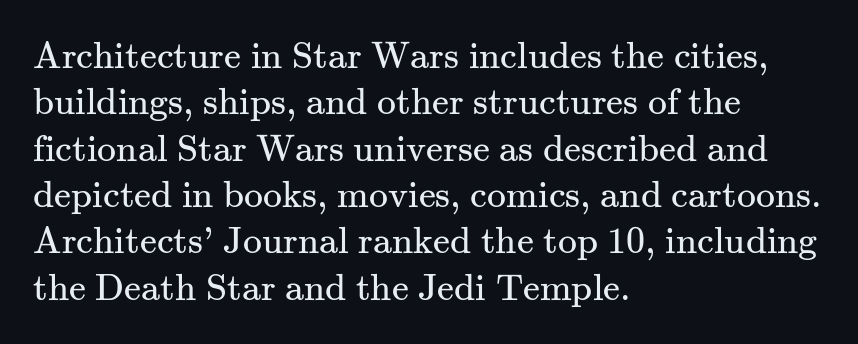
The image shows 38 px regular-weight serif type, upright; set left-aligned, line spacing 1.22x, normal letter spacing, not underlined; medium stroke contrast and a small x-height.
